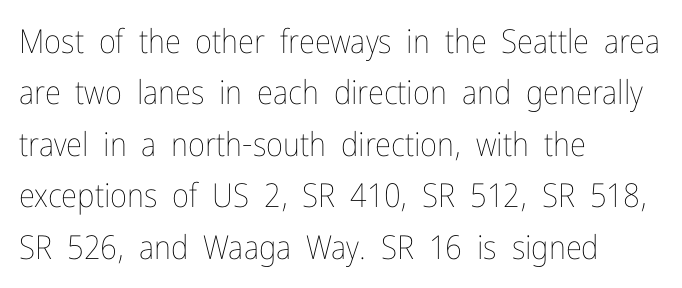
The image shows 33 px thin, condensed type, upright; set left-aligned, normal line spacing (1.56x), normal letter spacing, not underlined; low stroke contrast and a medium x-height.
